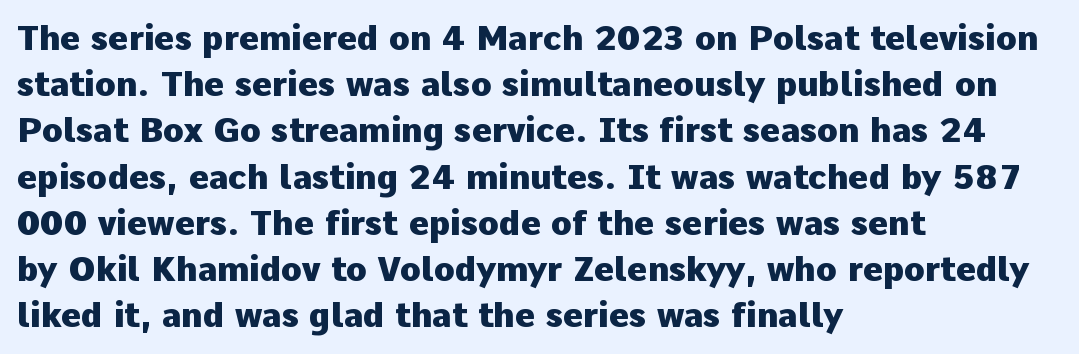
The image shows 34 px heavy sans-serif type, upright; set left-aligned, normal line spacing (1.36x), normal letter spacing, not underlined; low stroke contrast and a medium x-height.
